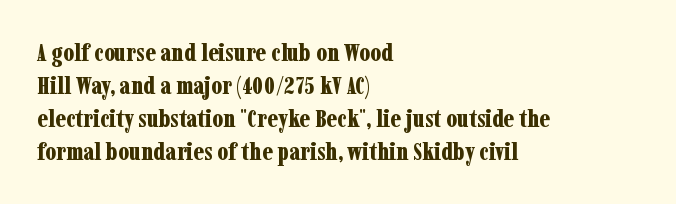
{"italic": "no", "bold": "yes", "underline": "no", "align": "left", "line_spacing": "normal", "line_spacing_ratio": 1.32, "letter_spacing": "normal", "letter_spacing_em": 0.0, "glyph_px": 25}
